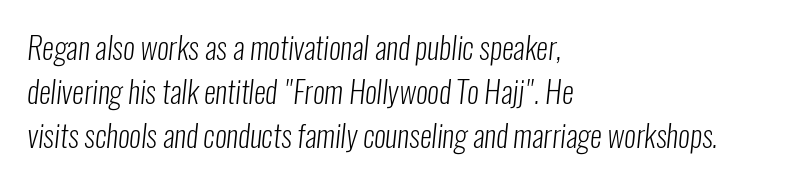
{"serif": "no", "bold": "no", "weight": "light", "width": "condensed", "stroke_contrast": "low", "x_height": "medium", "monospaced": "no", "underline": "no", "align": "left", "line_spacing": "normal", "line_spacing_ratio": 1.47, "letter_spacing": "normal", "letter_spacing_em": 0.0, "glyph_px": 30}
